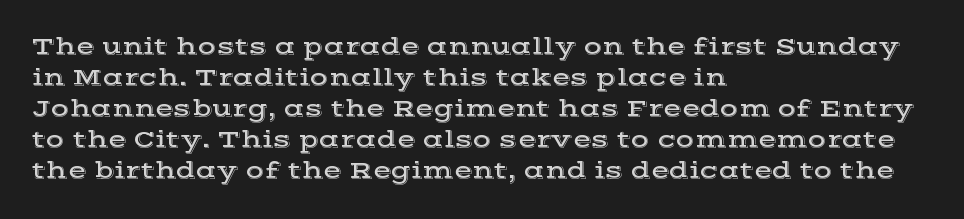
{"italic": "no", "underline": "no", "align": "left", "line_spacing": "normal", "line_spacing_ratio": 1.29, "letter_spacing": "normal", "letter_spacing_em": 0.0, "glyph_px": 24}
